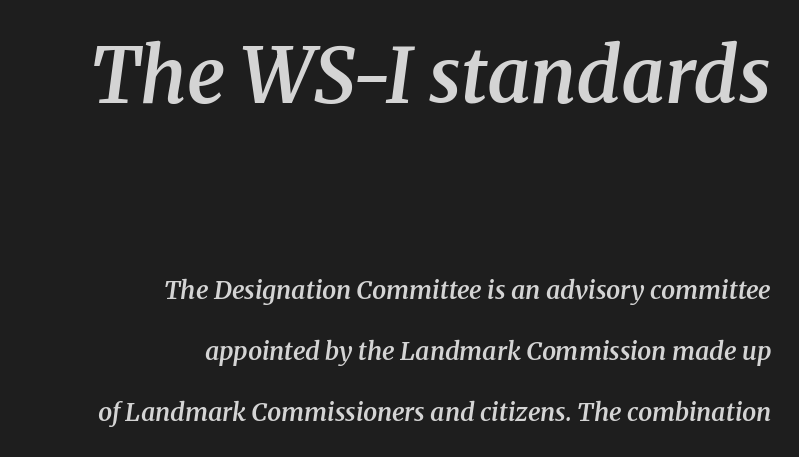
The image shows 76 px semibold serif type, italic (leaning right); set right-aligned, loose line spacing (2.44x), normal letter spacing, not underlined; the first (top) block is 3.04x larger; medium stroke contrast and a medium x-height.
